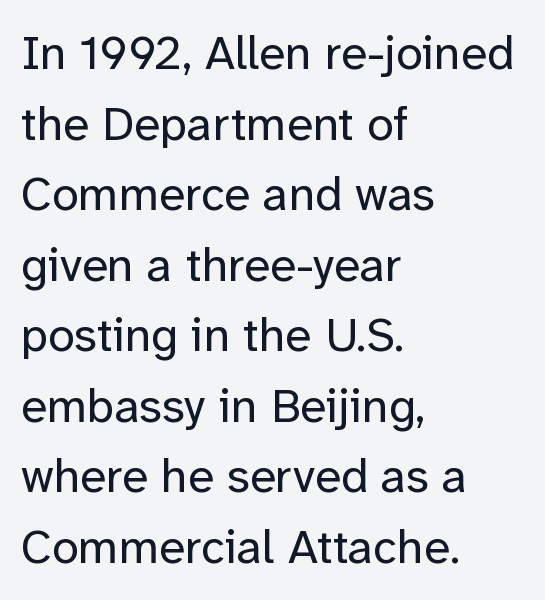
The image shows 48 px regular-weight sans-serif type, upright; set left-aligned, normal line spacing (1.47x), normal letter spacing, not underlined; low stroke contrast and a medium x-height.
